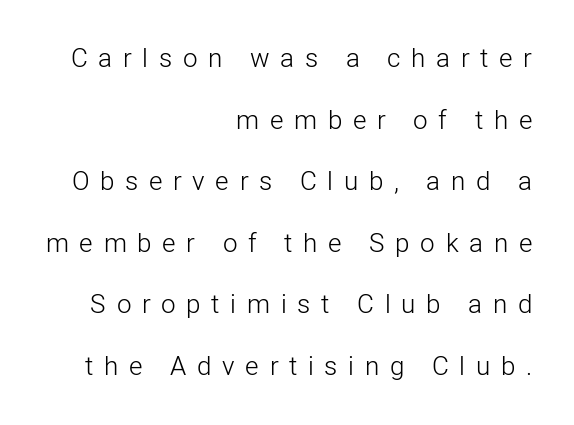
Between one letter and the next there's a generous, obvious gap. Caption: multi-line text, flush right, ragged left. The area under the type is left untouched. Quick note: not italic, upright. Bold? No — there's no thickening of the strokes. Loosely led — the rows are spread out.
